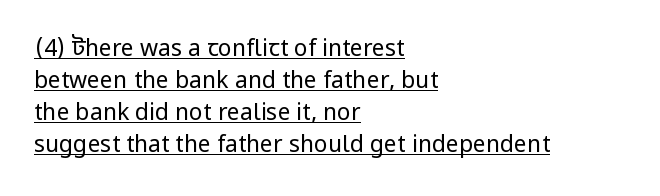
Letters have the restrained weight of plain body copy at most. A typesetter would call this zero additional tracking. Emphasis is given by a line drawn under the lettering. The passage is arranged the way most books set body copy — flush left.
